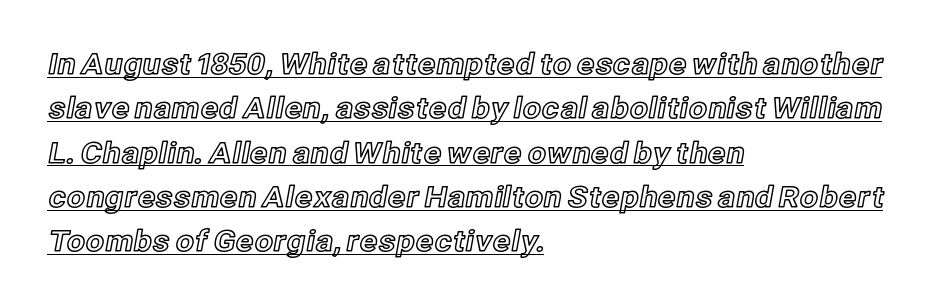
The rendering uses natural spacing where letterforms have individual widths. Each word holds together tightly as a unit, with standard inter-letter gaps. This block has exactly the height ordinary leading produces. Is the block centered? No — it sits flush against the left margin. These characters rest on top of a visible drawn line.
